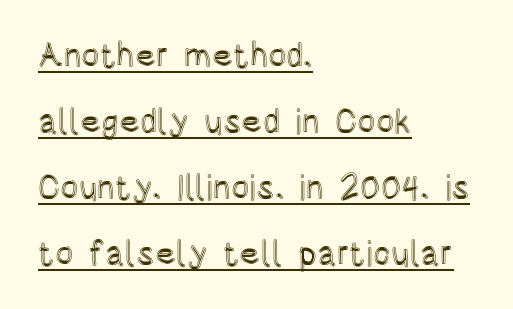
Character widths vary here, with narrow letters taking less room than wide ones. Students, observe the line beneath the letters — that is underlining. No extra tracking has been applied to these lines. No italicization has been applied; the sample stays upright. Horizontal alignment here is leftward, the default for most running prose.
